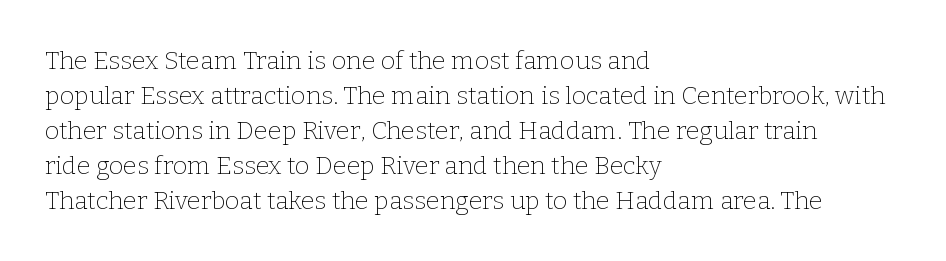
Q: Is the text bold? A: No.
Q: Is the text italic (slanted)? A: No, it is upright.
Q: Is the text underlined? A: No.
Q: How is the paragraph aligned? A: Left-aligned.
Q: Is the spacing between letters normal or unusually wide? A: Normal.
Q: Is the spacing between lines tight, normal or loose? A: Normal.
